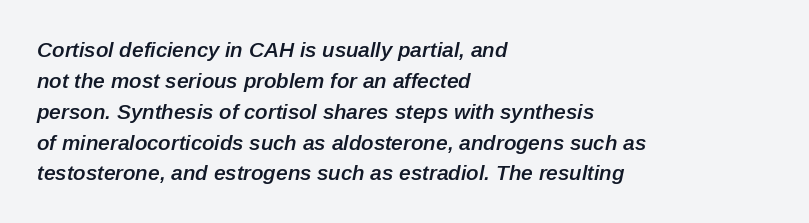
{"italic": "yes", "lean": "right", "slant_degrees": 12, "bold": "semi", "underline": "no", "align": "left", "line_spacing": "normal", "line_spacing_ratio": 1.47, "letter_spacing": "normal", "letter_spacing_em": 0.0, "glyph_px": 21}
